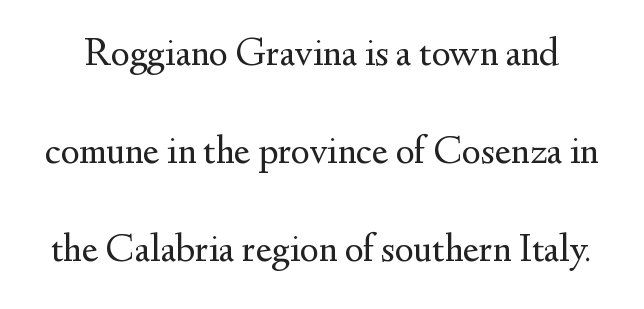
Q: Is the text bold? A: No.
Q: Is the text italic (slanted)? A: No, it is upright.
Q: Is the typeface a serif or a sans-serif typeface? A: Serif.
Q: Is the text underlined? A: No.
Q: Is the spacing between letters normal or unusually wide? A: Normal.
Q: Is the spacing between lines tight, normal or loose? A: Loose.
Q: Width (condensed, normal, or wide)? A: Normal.
Q: Stroke contrast? A: Medium.
Q: x-height? A: Small.
Q: Monospaced? A: No.
